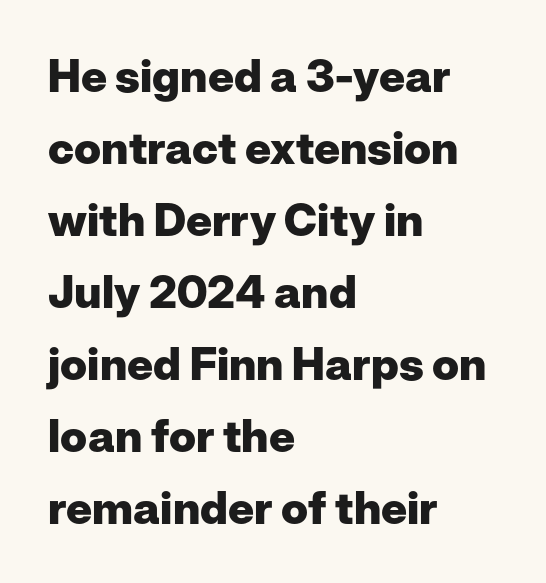
{"serif": "no", "italic": "no", "bold": "yes", "weight": "heavy", "width": "normal", "stroke_contrast": "low", "x_height": "medium", "monospaced": "no", "underline": "no", "align": "left", "line_spacing": "normal", "line_spacing_ratio": 1.6, "letter_spacing": "normal", "letter_spacing_em": 0.0, "glyph_px": 45}
